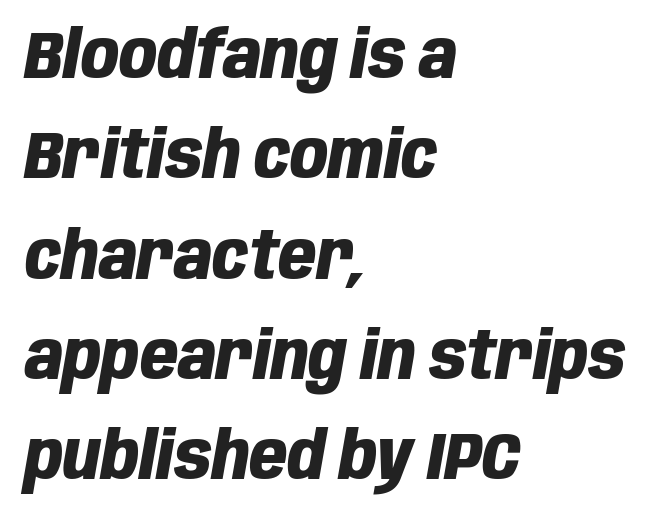
{"italic": "yes", "lean": "right", "slant_degrees": 10, "bold": "yes", "weight": "heavy", "width": "condensed", "stroke_contrast": "low", "x_height": "large", "monospaced": "no", "underline": "no", "align": "left", "line_spacing": "normal", "line_spacing_ratio": 1.52, "letter_spacing": "normal", "letter_spacing_em": 0.0, "glyph_px": 66}
